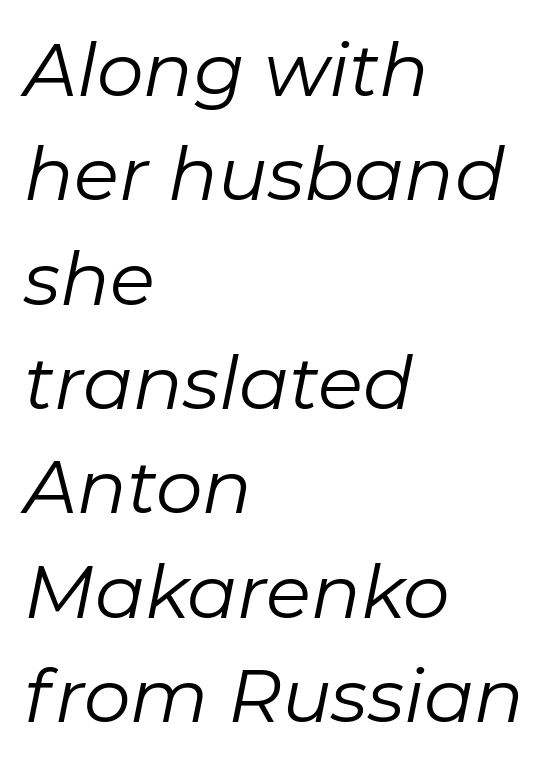
{"italic": "yes", "lean": "right", "slant_degrees": 11, "bold": "no", "weight": "regular", "width": "normal", "stroke_contrast": "low", "x_height": "medium", "monospaced": "no", "underline": "no", "align": "left", "line_spacing": "normal", "line_spacing_ratio": 1.41, "letter_spacing": "normal", "letter_spacing_em": 0.0, "glyph_px": 74}
